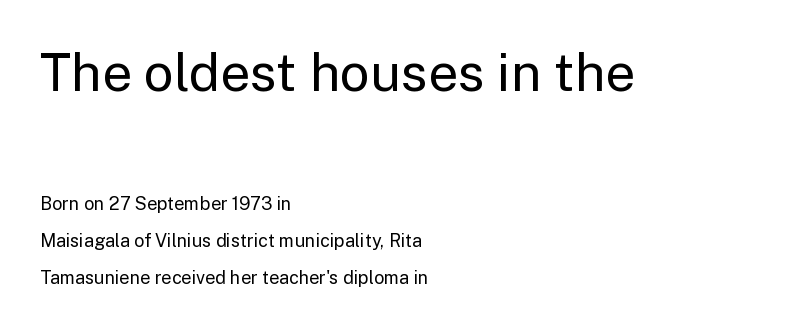
These lines stack with their left ends in a neat column. The area under the type is left untouched. How would I describe the line gaps? Wide and relaxed. You can tell it's not italic because the verticals are truly vertical.
